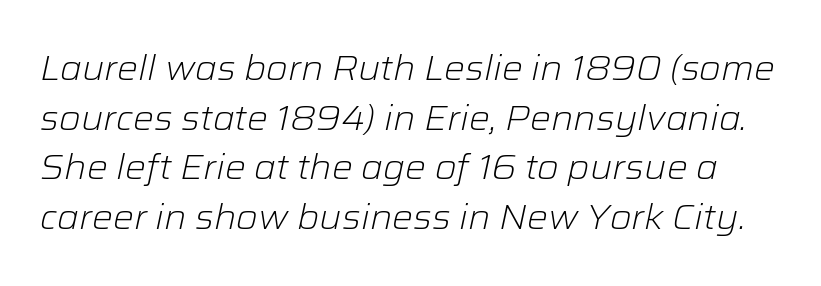
Decoration check: the copy has no underline. The letterforms sit shoulder to shoulder at normal distance. Would a proofreader flag this as italicized? Yes. Think of a printed novel: that variable character pitch is what you see here. Summary of weight: not heavy and not bold. Quick note: interline space is typical.
